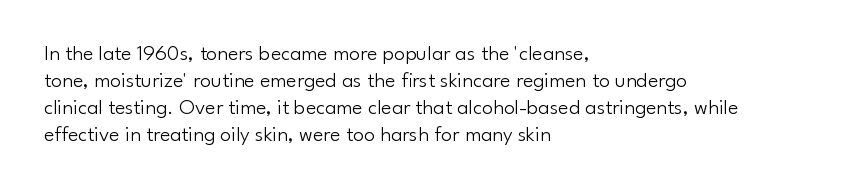
{"italic": "no", "bold": "no", "underline": "no", "align": "left", "line_spacing_ratio": 1.22, "letter_spacing": "normal", "letter_spacing_em": 0.0, "glyph_px": 22}
